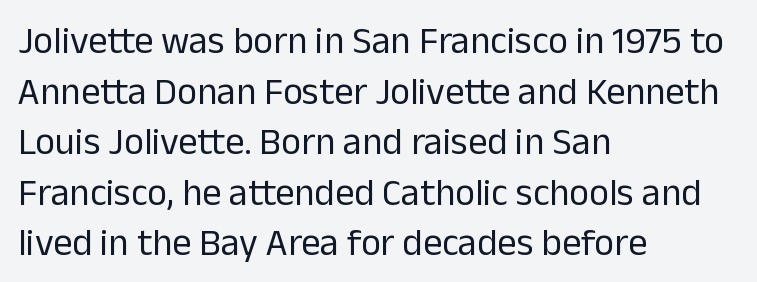
{"serif": "no", "italic": "no", "bold": "no", "weight": "regular", "width": "normal", "stroke_contrast": "low", "x_height": "medium", "monospaced": "no", "underline": "no", "align": "left", "line_spacing": "normal", "line_spacing_ratio": 1.33, "letter_spacing": "normal", "letter_spacing_em": 0.0, "glyph_px": 38}
